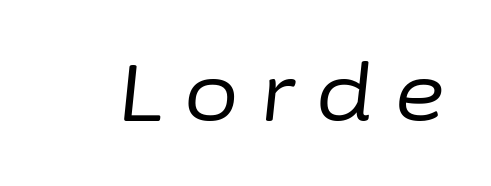
Q: Is the text bold? A: No.
Q: Is the text italic (slanted)? A: Yes, it leans right by about 6 degrees.
Q: Is the text underlined? A: No.
Q: Is the spacing between letters normal or unusually wide? A: Unusually wide.
Q: Width (condensed, normal, or wide)? A: Normal.
Q: Stroke contrast? A: Low.
Q: x-height? A: Medium.
Q: Monospaced? A: No.
